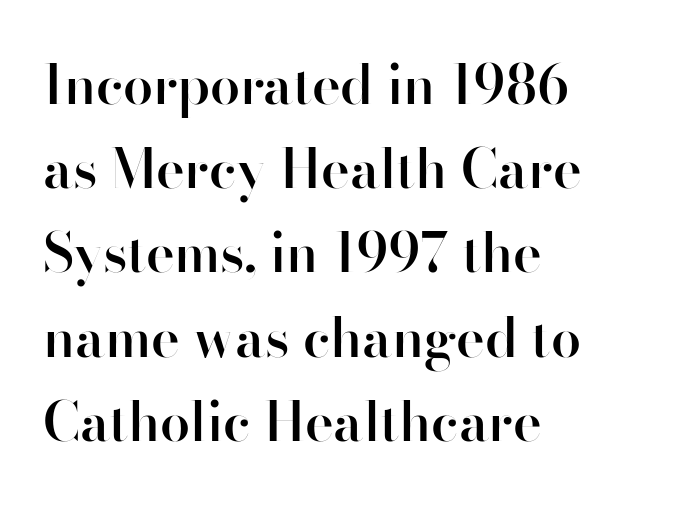
The lines sit at an ordinary, default distance from one another. The area under the type is left untouched. Weight check: semibold — heavier than regular, not quite bold. The gaps between neighbouring characters are ordinary and unremarkable.
